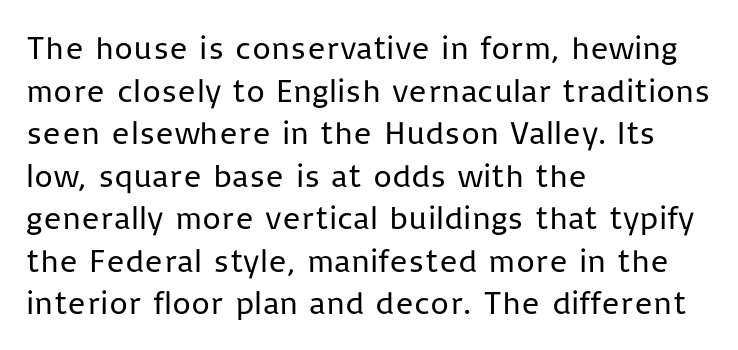
How would I describe the line gaps? Plain and ordinary. A typesetter would call this proportional, since set widths differ per character. The font family rendered here belongs to the sans-serif group. No chunkiness to these letters — they're not bold. Clear beneath every line of the passage. Line starts are locked; line ends wander.
